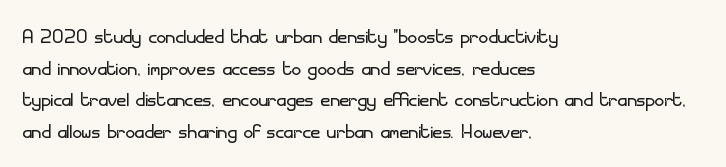
Q: Is the text bold? A: No.
Q: Is the text italic (slanted)? A: No, it is upright.
Q: Is the text underlined? A: No.
Q: How is the paragraph aligned? A: Left-aligned.
Q: Is the spacing between letters normal or unusually wide? A: Normal.
